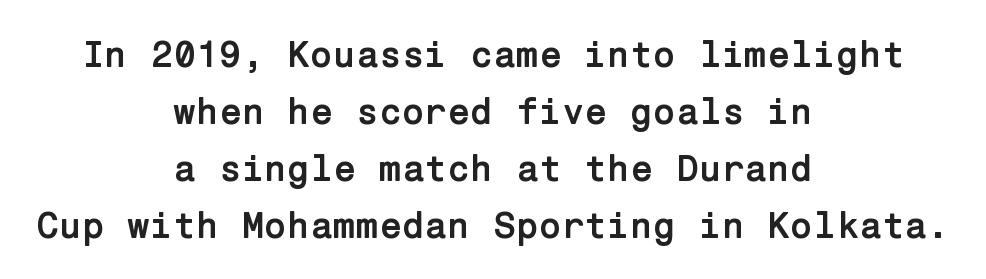
The image shows 37 px semibold sans-serif type, upright; set centered, normal line spacing (1.54x), normal letter spacing, not underlined; low stroke contrast and a medium x-height.
